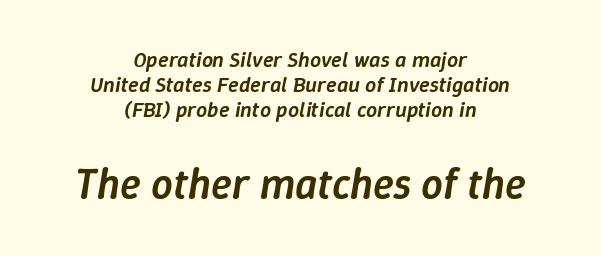
The image shows 43 px semibold type, italic (leaning right); set centered, tight line spacing (1.14x), normal letter spacing, not underlined; the second (bottom) block is 1.95x larger; low stroke contrast and a medium x-height.
